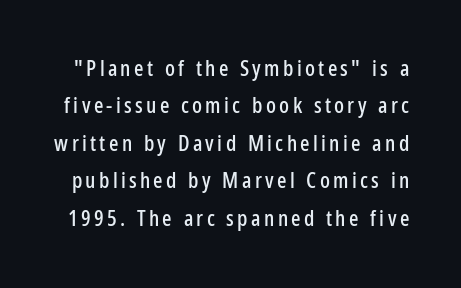
{"italic": "no", "underline": "no", "line_spacing": "normal", "line_spacing_ratio": 1.7, "glyph_px": 22}
